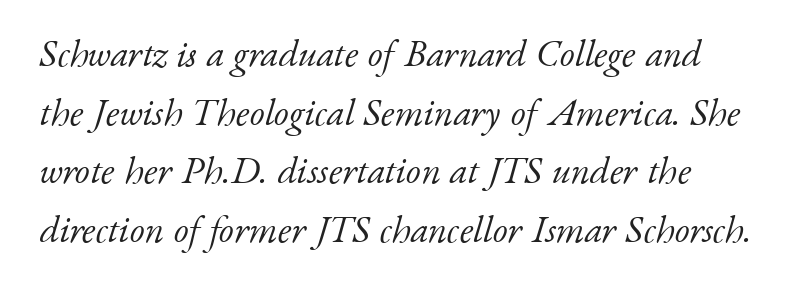
Q: Is the text bold? A: No.
Q: Is the text italic (slanted)? A: Yes, it leans right by about 17 degrees.
Q: Is the typeface a serif or a sans-serif typeface? A: Serif.
Q: Is the text underlined? A: No.
Q: Is the spacing between letters normal or unusually wide? A: Normal.
Q: Is the spacing between lines tight, normal or loose? A: Normal.
Q: Width (condensed, normal, or wide)? A: Normal.
Q: Stroke contrast? A: Low.
Q: x-height? A: Small.
Q: Monospaced? A: No.
